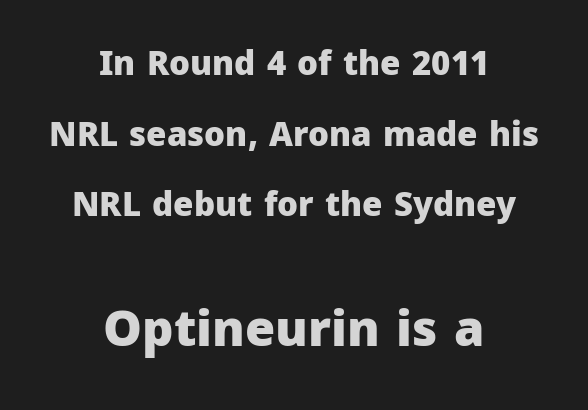
Q: Is the text bold? A: Yes.
Q: Is the text italic (slanted)? A: No, it is upright.
Q: Is the typeface a serif or a sans-serif typeface? A: Sans-serif.
Q: Is the text underlined? A: No.
Q: How is the paragraph aligned? A: Centered.
Q: Is the spacing between letters normal or unusually wide? A: Normal.
Q: Is the spacing between lines tight, normal or loose? A: Loose.
Q: Which block of text is set in a larger size, the first (top) or the second (bottom)? A: The second (bottom) one.
Q: Width (condensed, normal, or wide)? A: Normal.
Q: Stroke contrast? A: Low.
Q: x-height? A: Medium.
Q: Monospaced? A: No.
